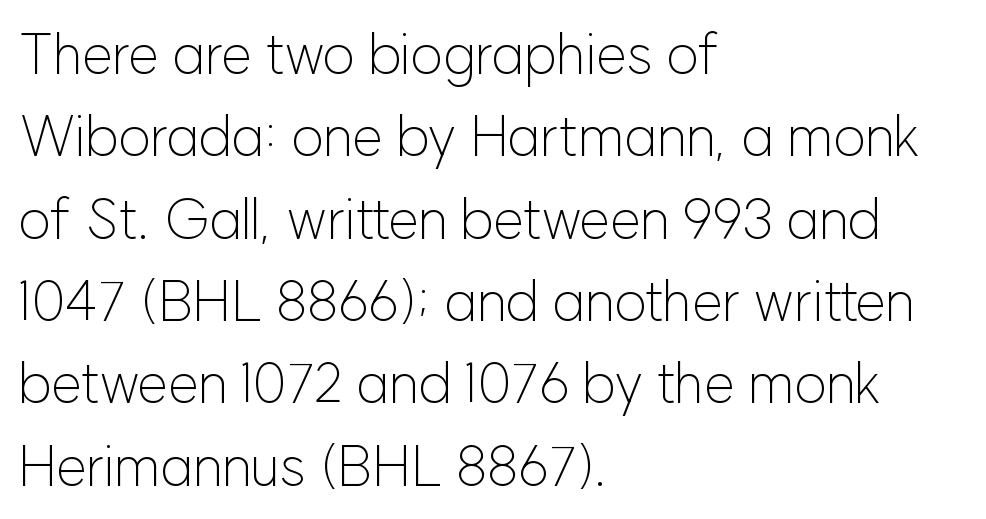
Q: Is the text bold? A: No.
Q: Is the text italic (slanted)? A: No, it is upright.
Q: Is the typeface a serif or a sans-serif typeface? A: Sans-serif.
Q: Is the text underlined? A: No.
Q: How is the paragraph aligned? A: Left-aligned.
Q: Is the spacing between letters normal or unusually wide? A: Normal.
Q: Is the spacing between lines tight, normal or loose? A: Normal.
Q: Width (condensed, normal, or wide)? A: Normal.
Q: Stroke contrast? A: Low.
Q: x-height? A: Medium.
Q: Monospaced? A: No.
